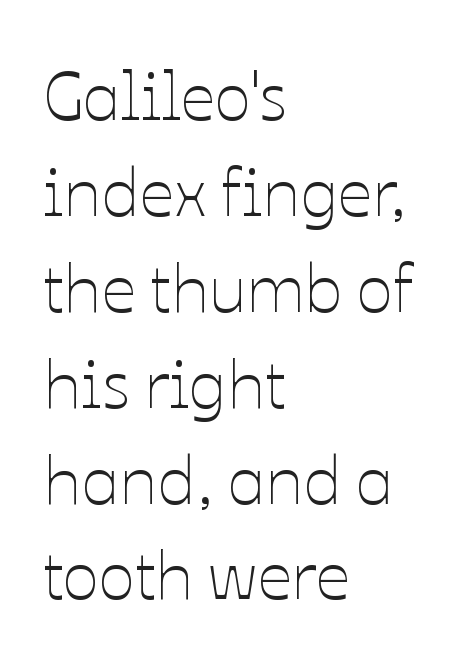
A bare baseline throughout the passage. Left-aligned paragraph, ragged on the right. The specimen reads as upright at a glance. The rendering uses natural spacing where letterforms have individual widths.
